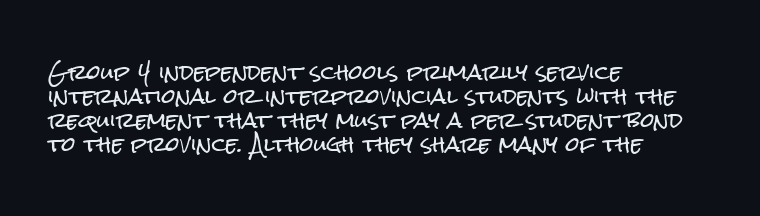
Q: Is the text italic (slanted)? A: No, it is upright.
Q: Is the text underlined? A: No.
Q: How is the paragraph aligned? A: Left-aligned.
Q: Is the spacing between letters normal or unusually wide? A: Normal.
